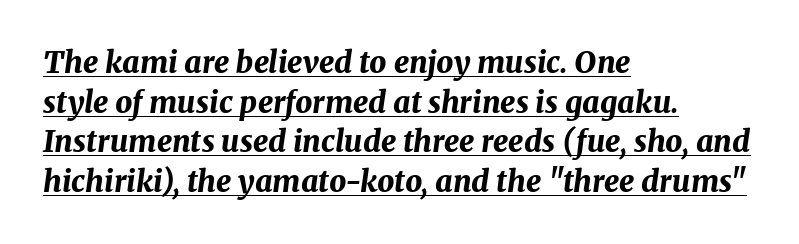
Q: Is the text bold? A: Yes.
Q: Is the text italic (slanted)? A: Yes, it leans right by about 8 degrees.
Q: Is the text underlined? A: Yes.
Q: How is the paragraph aligned? A: Left-aligned.
Q: Is the spacing between letters normal or unusually wide? A: Normal.
Q: Is the spacing between lines tight, normal or loose? A: Normal.
Q: Width (condensed, normal, or wide)? A: Normal.
Q: Stroke contrast? A: Medium.
Q: x-height? A: Medium.
Q: Monospaced? A: No.
